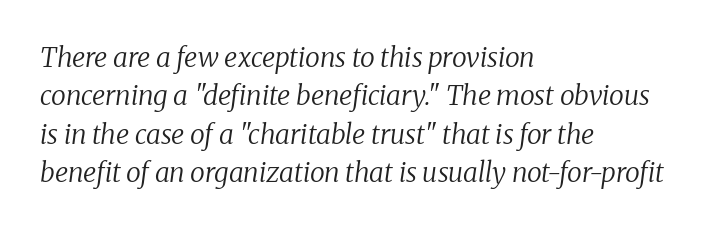
{"italic": "yes", "lean": "right", "slant_degrees": 8, "bold": "no", "underline": "no", "align": "left", "line_spacing": "normal", "line_spacing_ratio": 1.42, "letter_spacing": "normal", "letter_spacing_em": 0.0, "glyph_px": 27}
